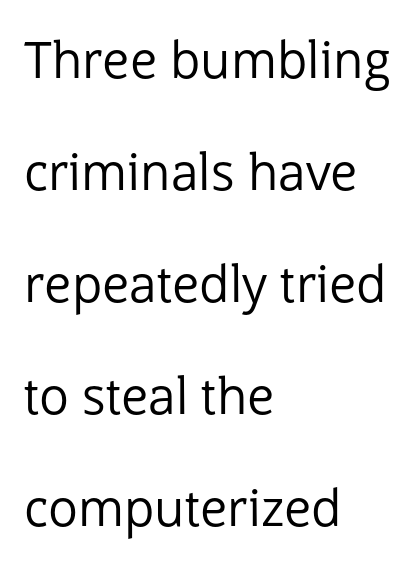
Are there feet on the stems? There aren't — it's a sans. The text block is weighted toward the left margin, trailing off unevenly rightward. Underline: absent. This sample trades compactness for vertical openness between lines. Do the characters align in a grid? No, the font is proportional.
